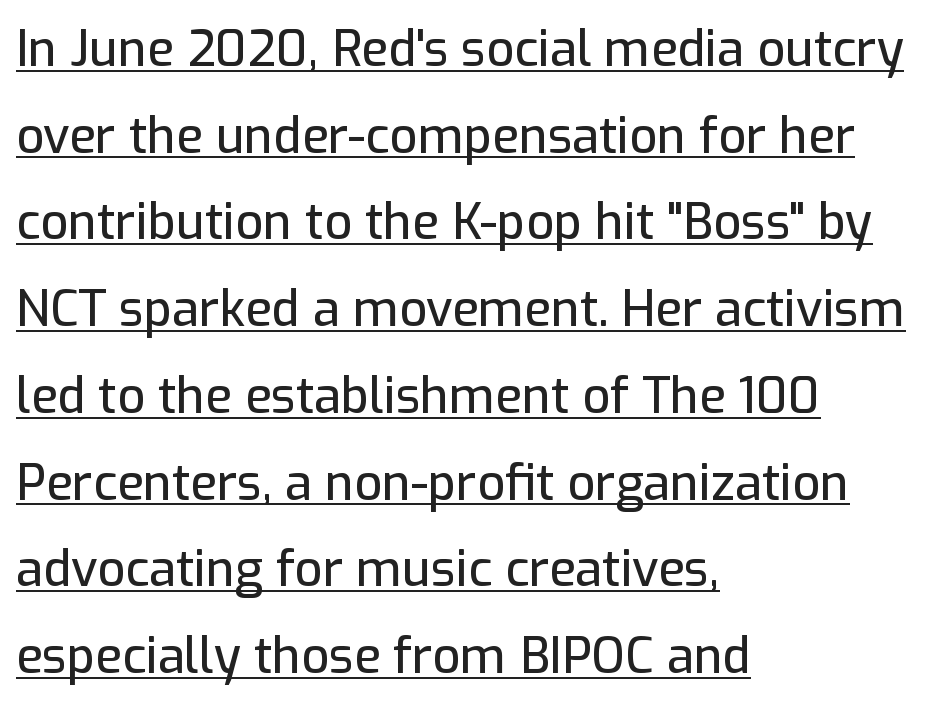
{"serif": "no", "italic": "no", "width": "normal", "stroke_contrast": "low", "x_height": "medium", "monospaced": "no", "underline": "yes", "align": "left", "line_spacing_ratio": 1.77, "letter_spacing": "normal", "letter_spacing_em": 0.0, "glyph_px": 49}
